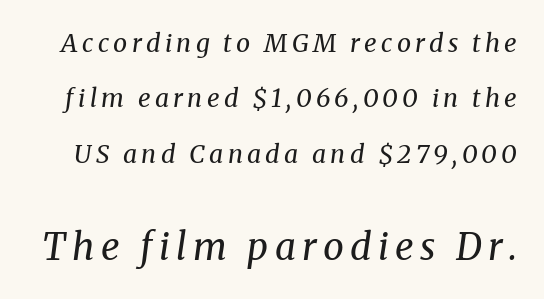
{"serif": "yes", "italic": "yes", "lean": "right", "slant_degrees": 8, "bold": "no", "weight": "regular", "width": "normal", "stroke_contrast": "medium", "x_height": "medium", "monospaced": "no", "underline": "no", "line_spacing": "loose", "line_spacing_ratio": 2.22, "larger_block": "second", "size_ratio": 1.48, "glyph_px": 37}
